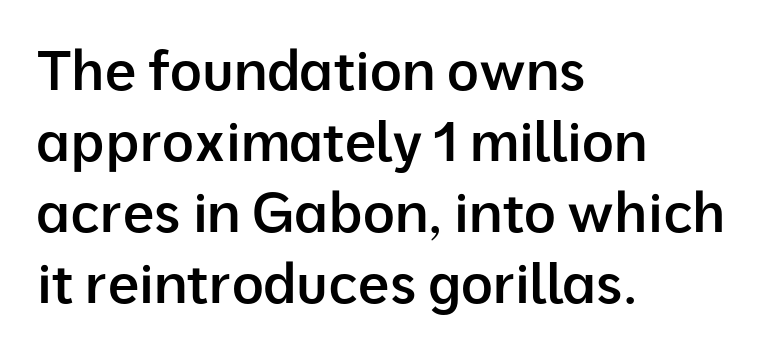
The image shows 55 px semibold sans-serif type, upright; set left-aligned, normal line spacing (1.29x), normal letter spacing, not underlined; low stroke contrast and a medium x-height.
